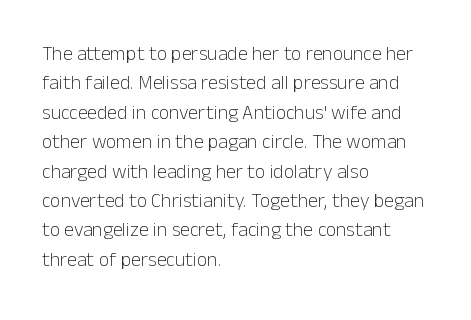
{"italic": "no", "bold": "no", "underline": "no", "align": "left", "line_spacing": "normal", "line_spacing_ratio": 1.47, "letter_spacing": "normal", "letter_spacing_em": 0.0, "glyph_px": 20}
